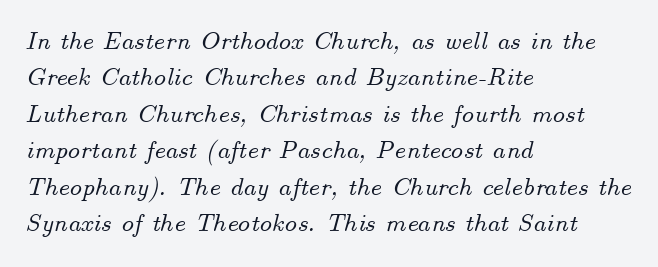
{"italic": "yes", "lean": "right", "slant_degrees": 14, "underline": "no", "align": "left", "line_spacing": "normal", "line_spacing_ratio": 1.4, "letter_spacing": "normal", "letter_spacing_em": 0.0, "glyph_px": 26}
